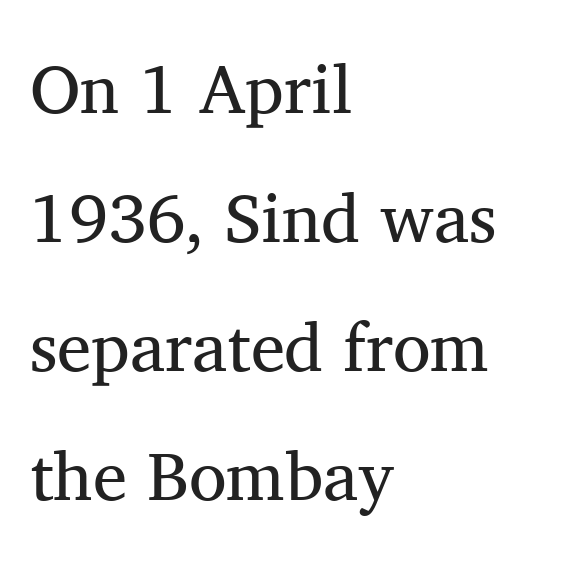
{"serif": "yes", "italic": "no", "bold": "no", "weight": "regular", "width": "normal", "stroke_contrast": "medium", "x_height": "medium", "monospaced": "no", "underline": "no", "align": "left", "line_spacing_ratio": 1.87, "letter_spacing": "normal", "letter_spacing_em": 0.0, "glyph_px": 69}
